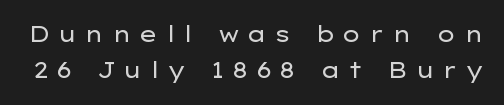
Q: Is the text bold? A: No.
Q: Is the text italic (slanted)? A: No, it is upright.
Q: Is the text underlined? A: No.
Q: Is the spacing between letters normal or unusually wide? A: Unusually wide.
Q: Is the spacing between lines tight, normal or loose? A: Normal.
